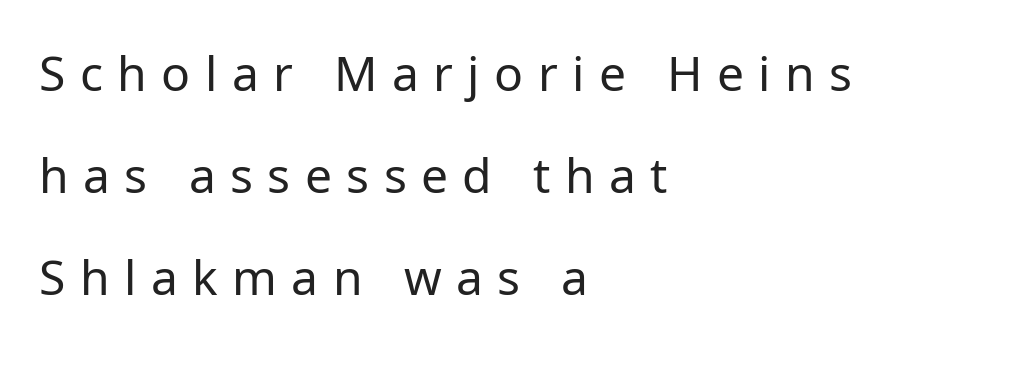
The image shows 48 px regular-weight sans-serif type, upright; set left-aligned, loose line spacing (2.12x), unusually wide letter spacing (+0.3 em), not underlined; low stroke contrast and a medium x-height.
